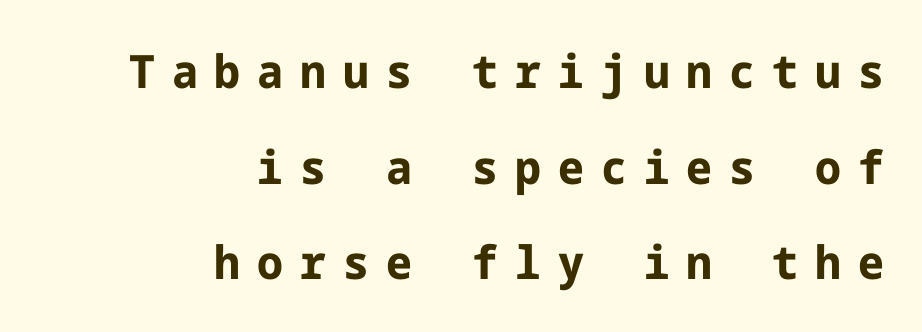
{"serif": "no", "italic": "no", "bold": "yes", "weight": "bold", "width": "normal", "stroke_contrast": "low", "x_height": "medium", "underline": "no", "align": "right", "line_spacing": "loose", "line_spacing_ratio": 2.08, "letter_spacing": "wide", "letter_spacing_em": 0.37, "glyph_px": 46}
